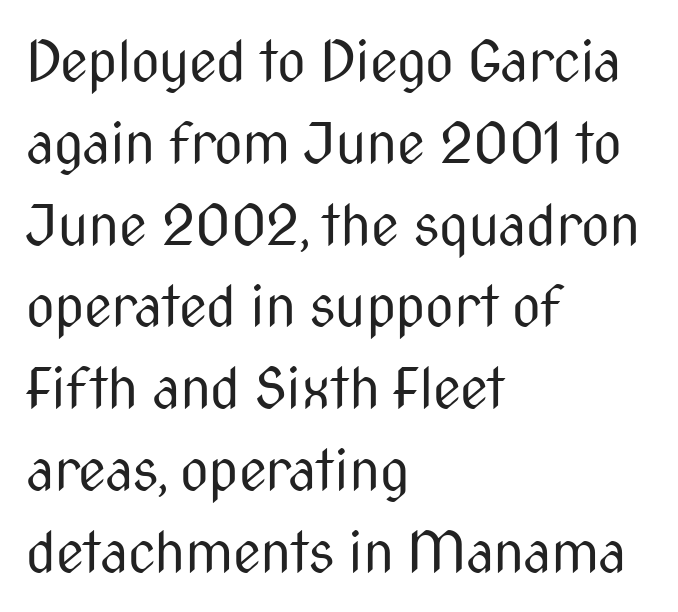
{"serif": "no", "italic": "no", "bold": "no", "weight": "regular", "width": "condensed", "stroke_contrast": "medium", "x_height": "medium", "monospaced": "no", "underline": "no", "align": "left", "line_spacing": "normal", "line_spacing_ratio": 1.46, "letter_spacing": "normal", "letter_spacing_em": 0.0, "glyph_px": 56}
